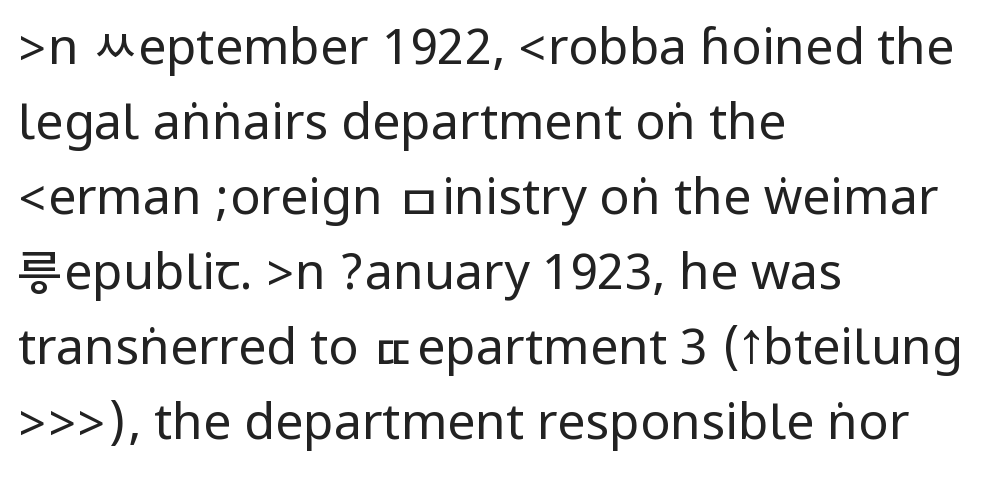
Q: Is the text bold? A: No.
Q: Is the text italic (slanted)? A: No, it is upright.
Q: Is the typeface a serif or a sans-serif typeface? A: Sans-serif.
Q: Is the text underlined? A: No.
Q: How is the paragraph aligned? A: Left-aligned.
Q: Is the spacing between letters normal or unusually wide? A: Normal.
Q: Is the spacing between lines tight, normal or loose? A: Normal.
Q: Width (condensed, normal, or wide)? A: Condensed.
Q: Stroke contrast? A: Low.
